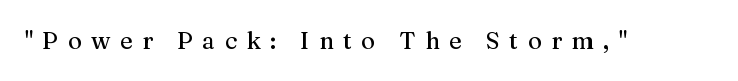
Words float on clear page, feet unadorned. Posture: straight, roman, zero tilt. This sample uses expanded letter spacing, leaving extra air between glyphs.
